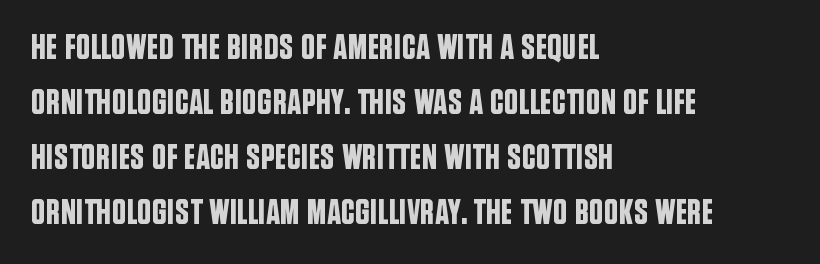
{"serif": "no", "italic": "no", "width": "condensed", "stroke_contrast": "low", "x_height": "large", "monospaced": "no", "underline": "no", "align": "left", "line_spacing": "normal", "line_spacing_ratio": 1.53, "letter_spacing": "normal", "letter_spacing_em": 0.0, "glyph_px": 36}
